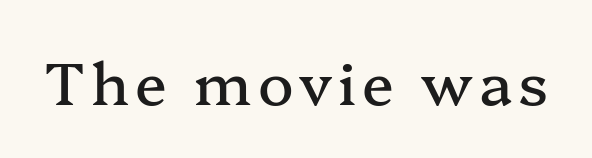
Q: Is the text italic (slanted)? A: No, it is upright.
Q: Is the typeface a serif or a sans-serif typeface? A: Serif.
Q: Is the text underlined? A: No.
Q: Width (condensed, normal, or wide)? A: Normal.
Q: Stroke contrast? A: Medium.
Q: x-height? A: Medium.
Q: Monospaced? A: No.
